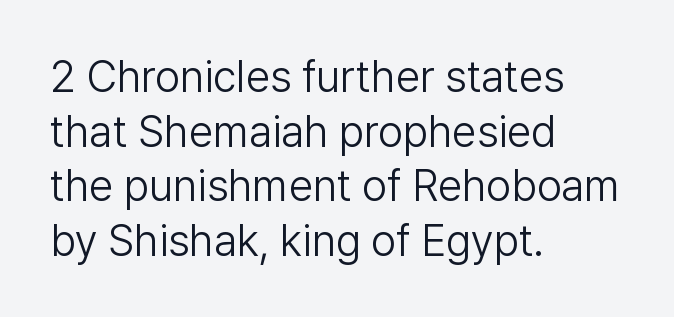
The image shows 44 px light sans-serif type, upright; set left-aligned, line spacing 1.24x, normal letter spacing, not underlined; low stroke contrast and a medium x-height.
